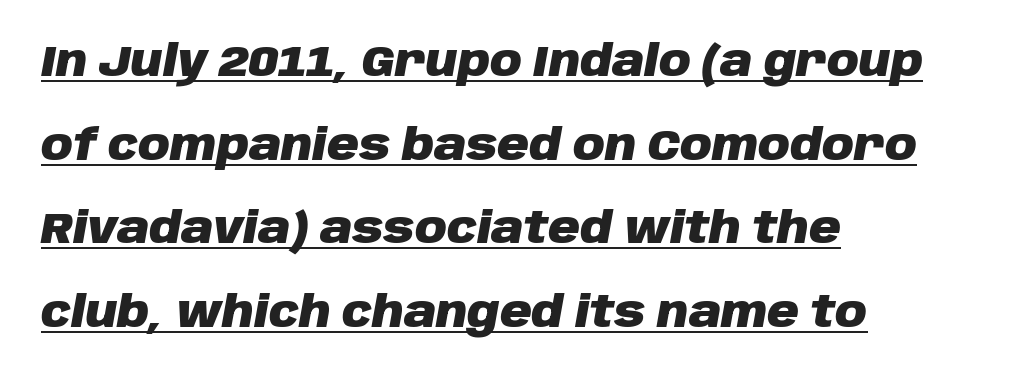
{"italic": "yes", "lean": "right", "slant_degrees": 10, "bold": "yes", "weight": "heavy", "width": "normal", "stroke_contrast": "low", "x_height": "large", "monospaced": "no", "underline": "yes", "align": "left", "line_spacing": "loose", "line_spacing_ratio": 1.9, "letter_spacing": "normal", "letter_spacing_em": 0.0, "glyph_px": 44}
